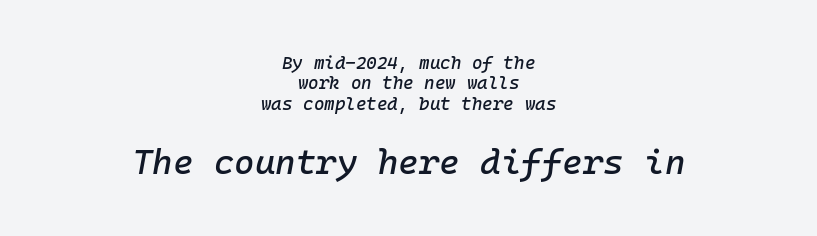
Q: Is the text italic (slanted)? A: Yes, it leans right by about 10 degrees.
Q: Is the text underlined? A: No.
Q: How is the paragraph aligned? A: Centered.
Q: Is the spacing between letters normal or unusually wide? A: Normal.
Q: Is the spacing between lines tight, normal or loose? A: Tight.
Q: Which block of text is set in a larger size, the first (top) or the second (bottom)? A: The second (bottom) one.
Q: Width (condensed, normal, or wide)? A: Normal.
Q: Stroke contrast? A: Low.
Q: x-height? A: Medium.
Q: Monospaced? A: Yes.
